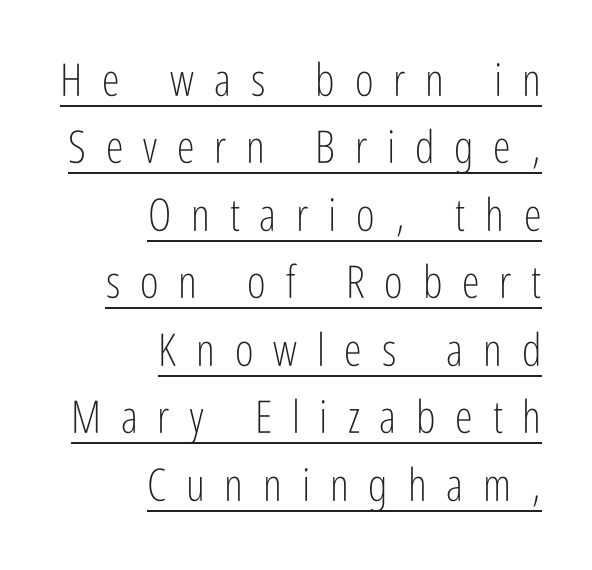
The ragged edge is on the left, which tells us the setting is flush right. Unbolded letterforms with no extra heft. These lines are rendered in a variable-pitch font. Each new line begins a customary step beneath the previous one.
